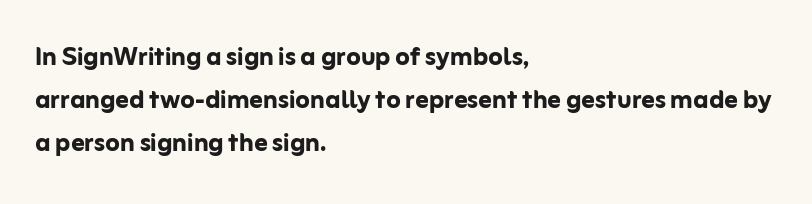
Q: Is the text bold? A: Yes.
Q: Is the text italic (slanted)? A: No, it is upright.
Q: Is the typeface a serif or a sans-serif typeface? A: Sans-serif.
Q: Is the text underlined? A: No.
Q: How is the paragraph aligned? A: Left-aligned.
Q: Is the spacing between letters normal or unusually wide? A: Normal.
Q: Is the spacing between lines tight, normal or loose? A: Normal.
Q: Width (condensed, normal, or wide)? A: Normal.
Q: Stroke contrast? A: Low.
Q: x-height? A: Medium.
Q: Monospaced? A: No.
